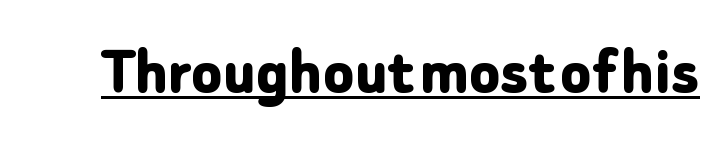
{"serif": "no", "italic": "no", "bold": "yes", "weight": "bold", "width": "normal", "stroke_contrast": "low", "x_height": "medium", "monospaced": "no", "underline": "yes", "letter_spacing": "normal", "letter_spacing_em": 0.0, "glyph_px": 71}
